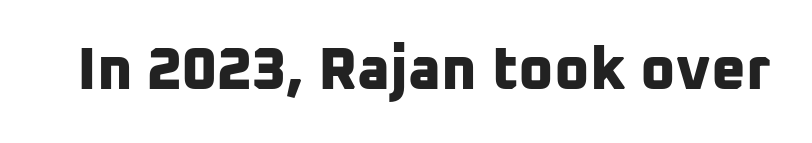
Q: Is the text bold? A: Yes.
Q: Is the typeface a serif or a sans-serif typeface? A: Sans-serif.
Q: Is the text underlined? A: No.
Q: Is the spacing between letters normal or unusually wide? A: Normal.
Q: Width (condensed, normal, or wide)? A: Normal.
Q: Stroke contrast? A: Low.
Q: x-height? A: Medium.
Q: Monospaced? A: No.
